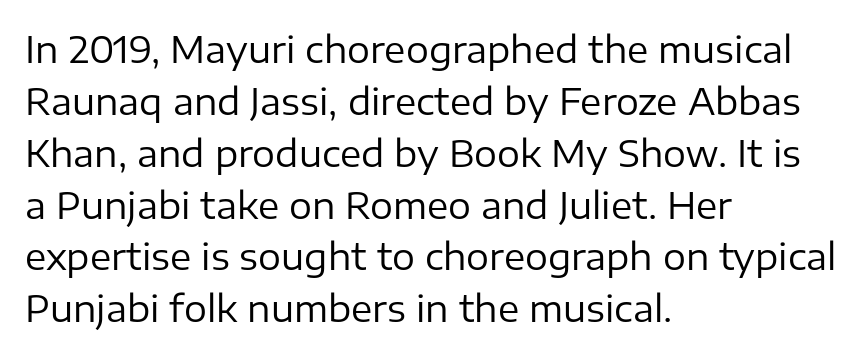
{"serif": "no", "italic": "no", "bold": "no", "weight": "regular", "width": "normal", "stroke_contrast": "low", "x_height": "medium", "monospaced": "no", "underline": "no", "align": "left", "line_spacing": "normal", "line_spacing_ratio": 1.44, "letter_spacing": "normal", "letter_spacing_em": 0.0, "glyph_px": 36}
